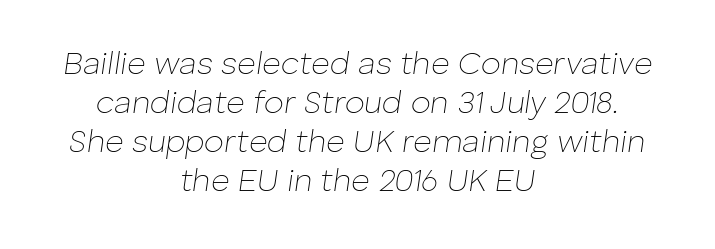
{"italic": "yes", "lean": "right", "slant_degrees": 8, "bold": "no", "weight": "thin", "width": "normal", "stroke_contrast": "low", "x_height": "medium", "monospaced": "no", "underline": "no", "align": "center", "line_spacing_ratio": 1.22, "letter_spacing": "normal", "letter_spacing_em": 0.0, "glyph_px": 32}
